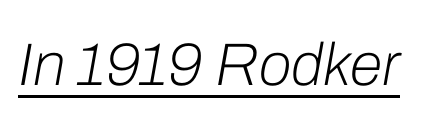
{"italic": "yes", "lean": "right", "slant_degrees": 10, "bold": "no", "weight": "light", "width": "normal", "stroke_contrast": "low", "x_height": "medium", "monospaced": "no", "underline": "yes", "letter_spacing": "normal", "letter_spacing_em": 0.0, "glyph_px": 60}
